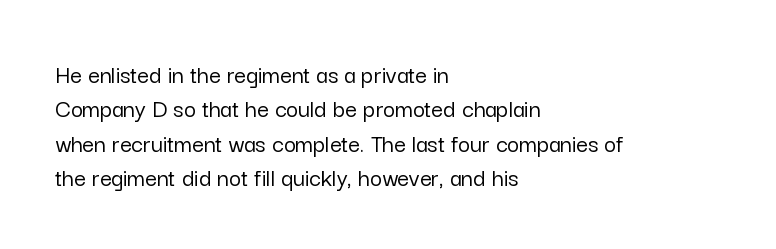
{"italic": "no", "underline": "no", "align": "left", "line_spacing": "normal", "line_spacing_ratio": 1.32, "letter_spacing": "normal", "letter_spacing_em": 0.0, "glyph_px": 26}
